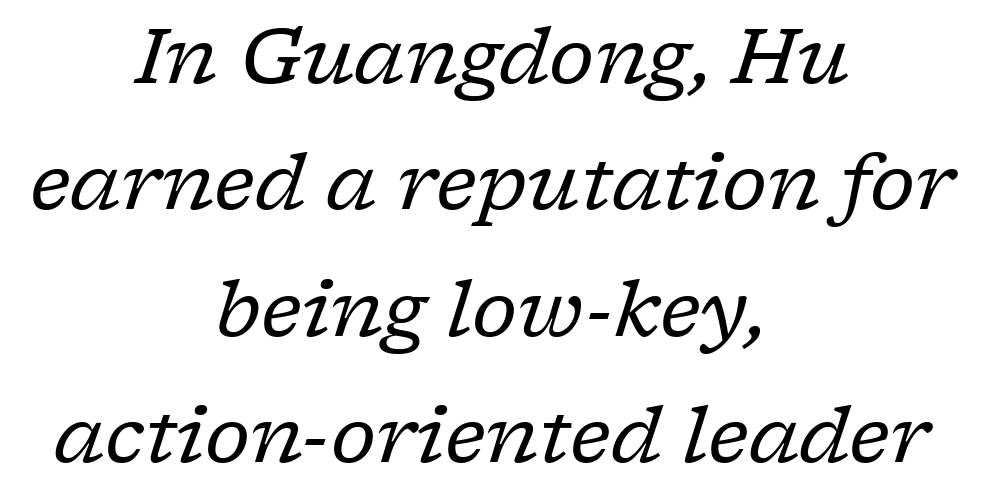
{"serif": "yes", "italic": "yes", "lean": "right", "slant_degrees": 17, "bold": "no", "weight": "regular", "width": "normal", "stroke_contrast": "low", "x_height": "medium", "monospaced": "no", "underline": "no", "align": "center", "line_spacing": "normal", "line_spacing_ratio": 1.64, "letter_spacing": "normal", "letter_spacing_em": 0.0, "glyph_px": 77}
